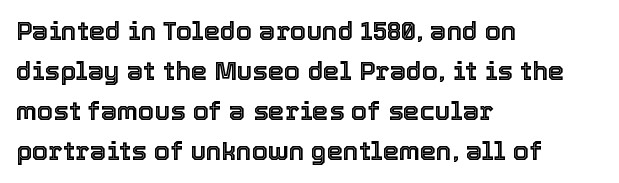
Q: Is the text italic (slanted)? A: No, it is upright.
Q: Is the text underlined? A: No.
Q: How is the paragraph aligned? A: Left-aligned.
Q: Is the spacing between letters normal or unusually wide? A: Normal.
Q: Is the spacing between lines tight, normal or loose? A: Normal.
